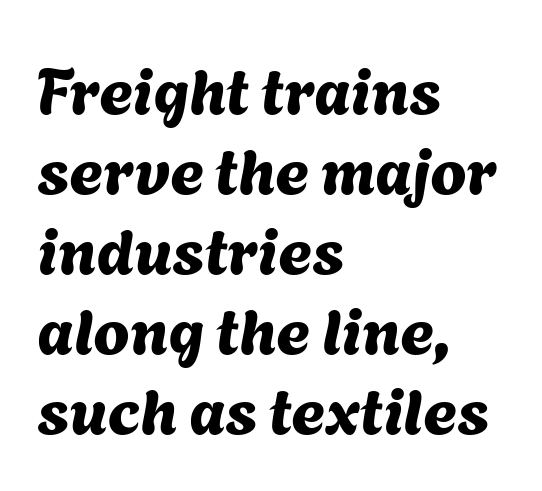
{"serif": "no", "width": "normal", "stroke_contrast": "medium", "x_height": "medium", "monospaced": "no", "underline": "no", "align": "left", "line_spacing_ratio": 1.23, "letter_spacing": "normal", "letter_spacing_em": 0.0, "glyph_px": 65}
